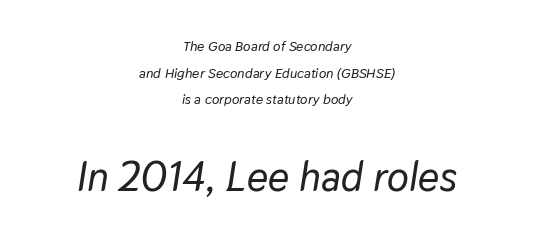
{"italic": "yes", "lean": "right", "slant_degrees": 9, "width": "normal", "stroke_contrast": "low", "x_height": "medium", "monospaced": "no", "underline": "no", "align": "center", "line_spacing": "loose", "line_spacing_ratio": 1.9, "letter_spacing": "normal", "letter_spacing_em": 0.0, "larger_block": "second", "size_ratio": 2.93, "glyph_px": 41}
